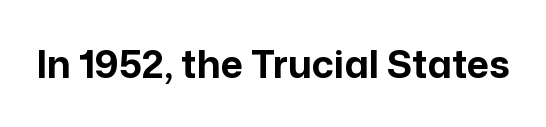
{"serif": "no", "italic": "no", "bold": "yes", "weight": "bold", "width": "normal", "stroke_contrast": "low", "x_height": "medium", "monospaced": "no", "underline": "no", "letter_spacing": "normal", "letter_spacing_em": 0.0, "glyph_px": 38}
